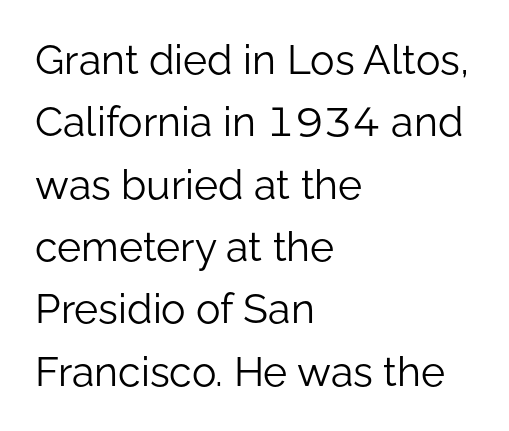
The image shows 41 px light sans-serif type, upright; set left-aligned, normal line spacing (1.52x), normal letter spacing, not underlined; low stroke contrast and a medium x-height.
